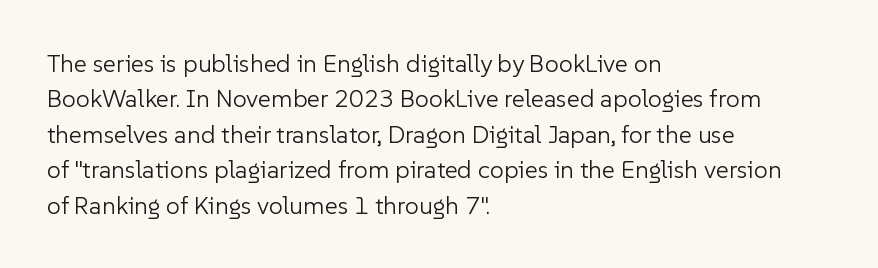
Plain, unruled lines of type. Is the type heavy? It reads as light-to-regular instead. Interline gaps are of average width in this sample. In terms of posture, this sample is upright. These lines are set flush left with a ragged right edge. Nothing unusual about the tracking: characters are spaced as the font intends.
